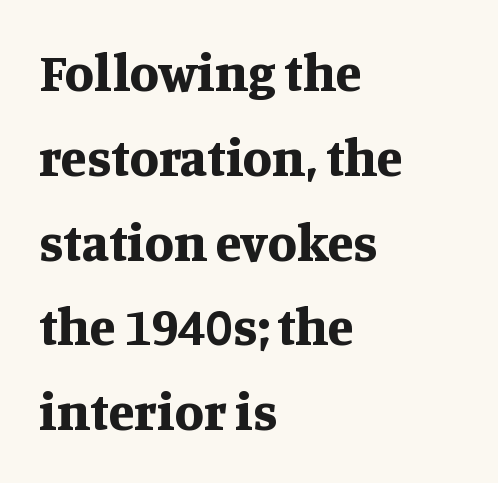
{"serif": "yes", "italic": "no", "bold": "yes", "weight": "bold", "width": "normal", "stroke_contrast": "medium", "x_height": "large", "monospaced": "no", "underline": "no", "align": "left", "line_spacing": "normal", "line_spacing_ratio": 1.6, "letter_spacing": "normal", "letter_spacing_em": 0.0, "glyph_px": 53}
